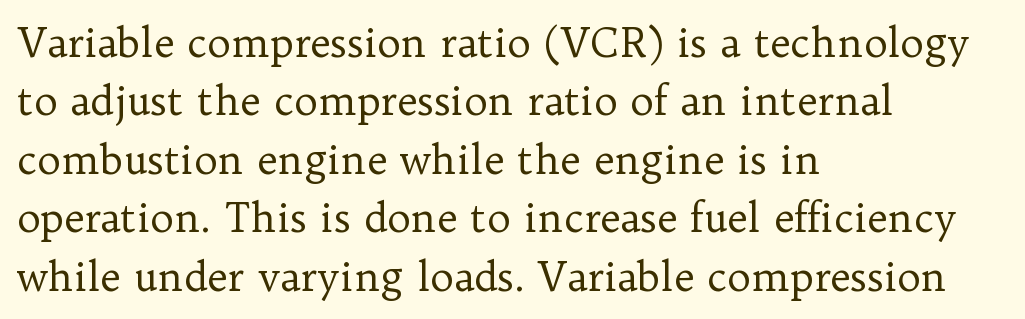
Q: Is the text bold? A: No.
Q: Is the text italic (slanted)? A: No, it is upright.
Q: Is the typeface a serif or a sans-serif typeface? A: Serif.
Q: Is the text underlined? A: No.
Q: How is the paragraph aligned? A: Left-aligned.
Q: Is the spacing between letters normal or unusually wide? A: Normal.
Q: Is the spacing between lines tight, normal or loose? A: Normal.
Q: Width (condensed, normal, or wide)? A: Normal.
Q: Stroke contrast? A: Low.
Q: x-height? A: Medium.
Q: Monospaced? A: No.
